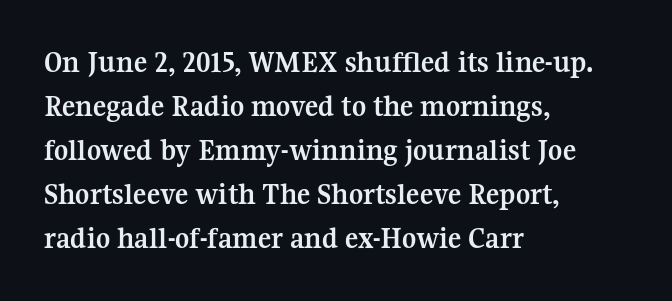
Q: Is the text bold? A: Yes.
Q: Is the text italic (slanted)? A: No, it is upright.
Q: Is the typeface a serif or a sans-serif typeface? A: Serif.
Q: Is the text underlined? A: No.
Q: How is the paragraph aligned? A: Left-aligned.
Q: Is the spacing between letters normal or unusually wide? A: Normal.
Q: Is the spacing between lines tight, normal or loose? A: Normal.
Q: Width (condensed, normal, or wide)? A: Normal.
Q: Stroke contrast? A: Medium.
Q: x-height? A: Medium.
Q: Monospaced? A: No.
